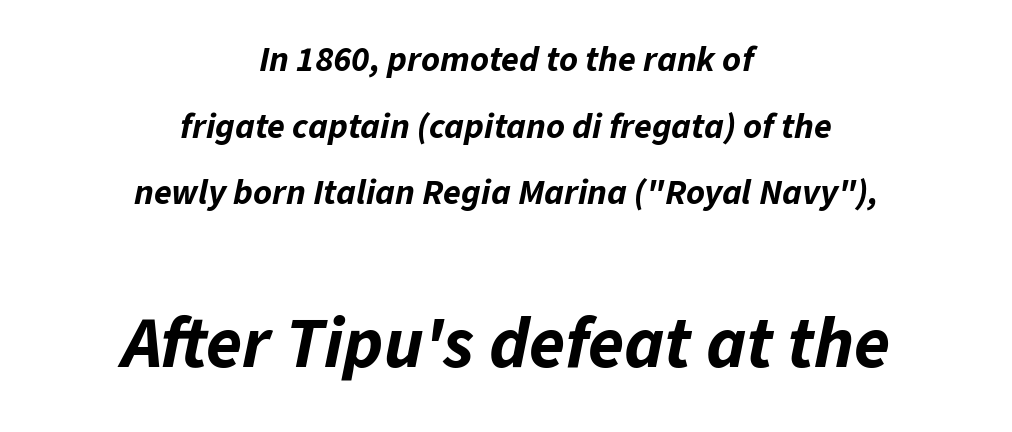
Q: Is the text bold? A: Yes.
Q: Is the text italic (slanted)? A: Yes, it leans right by about 11 degrees.
Q: Is the text underlined? A: No.
Q: How is the paragraph aligned? A: Centered.
Q: Is the spacing between letters normal or unusually wide? A: Normal.
Q: Which block of text is set in a larger size, the first (top) or the second (bottom)? A: The second (bottom) one.
Q: Width (condensed, normal, or wide)? A: Normal.
Q: Stroke contrast? A: Low.
Q: x-height? A: Medium.
Q: Monospaced? A: No.
